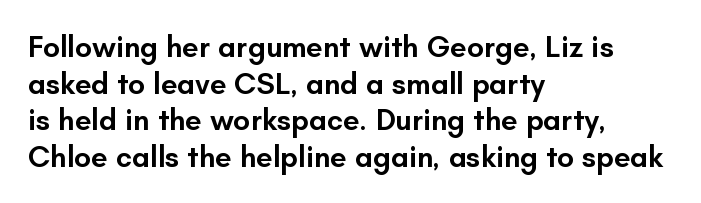
{"serif": "no", "italic": "no", "bold": "semi", "weight": "semibold", "width": "normal", "stroke_contrast": "low", "x_height": "small", "monospaced": "no", "underline": "no", "align": "left", "line_spacing_ratio": 1.22, "letter_spacing": "normal", "letter_spacing_em": 0.0, "glyph_px": 30}
